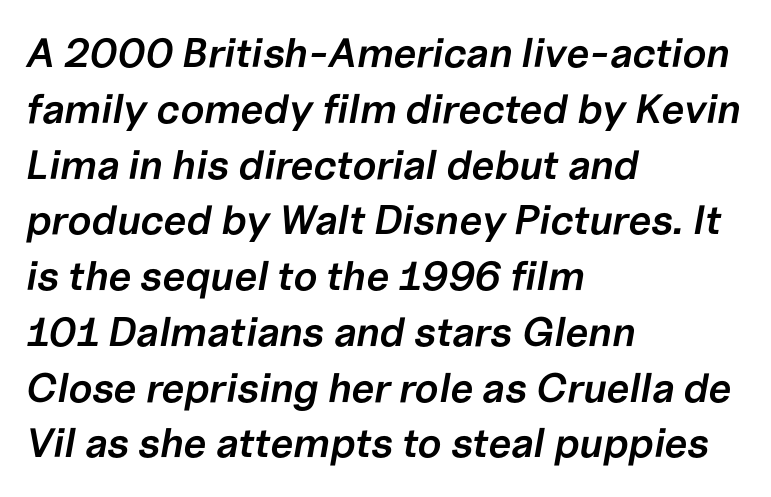
The image shows 41 px semibold type, italic (leaning right); set left-aligned, normal line spacing (1.36x), normal letter spacing, not underlined; low stroke contrast and a medium x-height.
